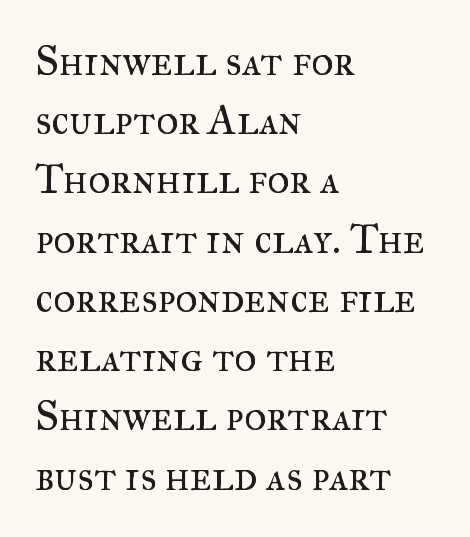
Q: Is the text bold? A: No.
Q: Is the text italic (slanted)? A: No, it is upright.
Q: Is the typeface a serif or a sans-serif typeface? A: Serif.
Q: Is the text underlined? A: No.
Q: How is the paragraph aligned? A: Left-aligned.
Q: Is the spacing between letters normal or unusually wide? A: Normal.
Q: Is the spacing between lines tight, normal or loose? A: Normal.
Q: Width (condensed, normal, or wide)? A: Normal.
Q: Stroke contrast? A: Medium.
Q: x-height? A: Small.
Q: Monospaced? A: No.
